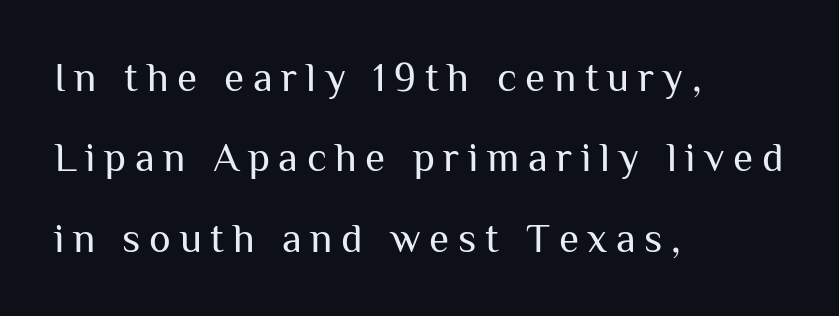
The image shows 41 px regular-weight sans-serif type, upright; set left-aligned, loose line spacing (1.96x), unusually wide letter spacing (+0.21 em), not underlined; medium stroke contrast and a medium x-height.
